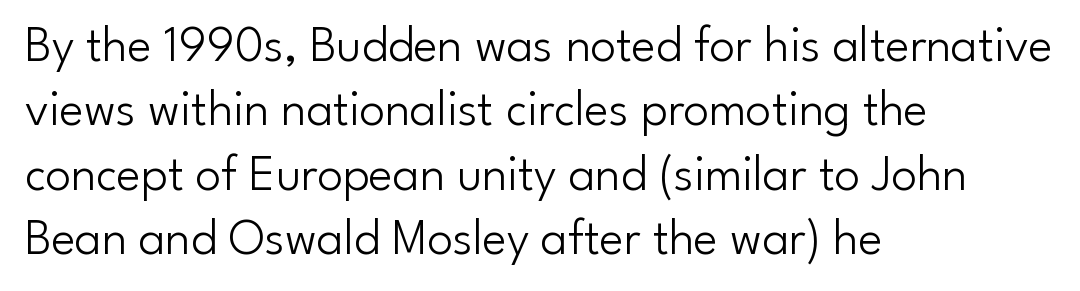
{"serif": "no", "italic": "no", "bold": "no", "weight": "light", "width": "normal", "stroke_contrast": "low", "x_height": "small", "monospaced": "no", "underline": "no", "align": "left", "line_spacing": "normal", "line_spacing_ratio": 1.26, "letter_spacing": "normal", "letter_spacing_em": 0.0, "glyph_px": 51}
